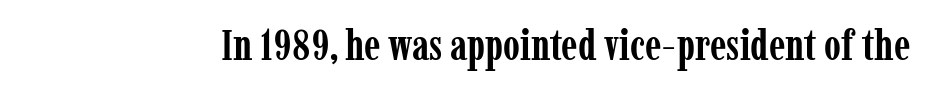
The image shows 43 px semibold, condensed serif type, upright; set normal letter spacing, not underlined; low stroke contrast and a medium x-height.
